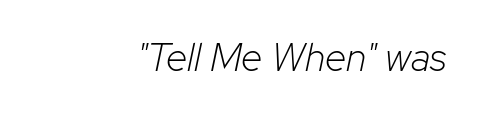
The image shows 39 px light type, italic (leaning right); set right-aligned, normal letter spacing, not underlined; low stroke contrast and a medium x-height.
